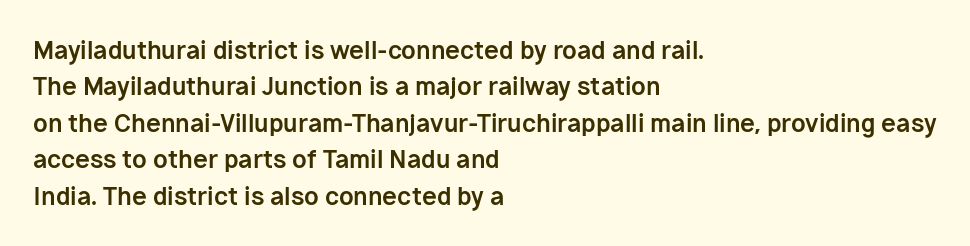
The image shows 24 px bold type, upright; set left-aligned, normal line spacing (1.52x), normal letter spacing, not underlined.
